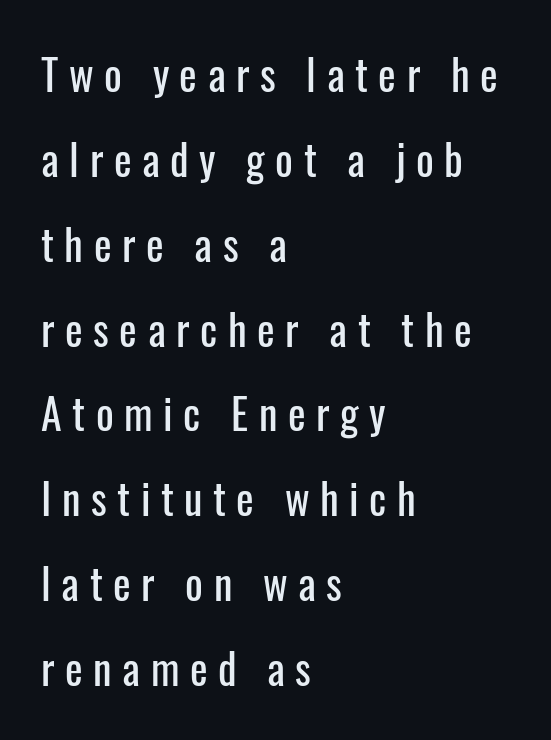
{"serif": "no", "italic": "no", "width": "condensed", "stroke_contrast": "low", "x_height": "medium", "monospaced": "no", "underline": "no", "align": "left", "line_spacing": "loose", "line_spacing_ratio": 2.02, "letter_spacing": "wide", "letter_spacing_em": 0.25, "glyph_px": 42}
